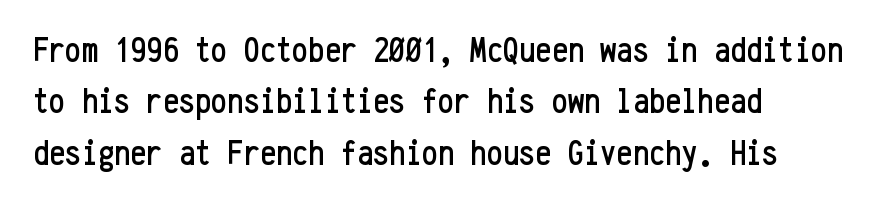
The image shows 36 px condensed sans-serif type, upright, monospaced; set left-aligned, normal line spacing (1.43x), normal letter spacing, not underlined; low stroke contrast and a medium x-height.
